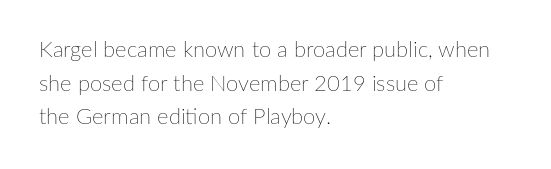
The image shows 22 px text type, upright; set left-aligned, normal line spacing (1.53x), normal letter spacing, not underlined.
